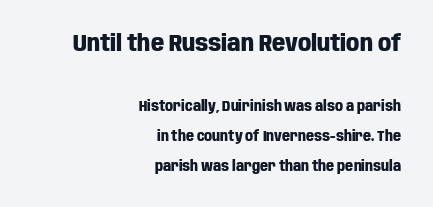
Strokes here are thick enough to call this a true bold. The passage shown is not underscored anywhere. If you squint, the top block still reads clearly — it's the larger of the two. Tracking value appears to be zero — textbook default spacing. Baseline-to-baseline distance is far greater than the letter height.
